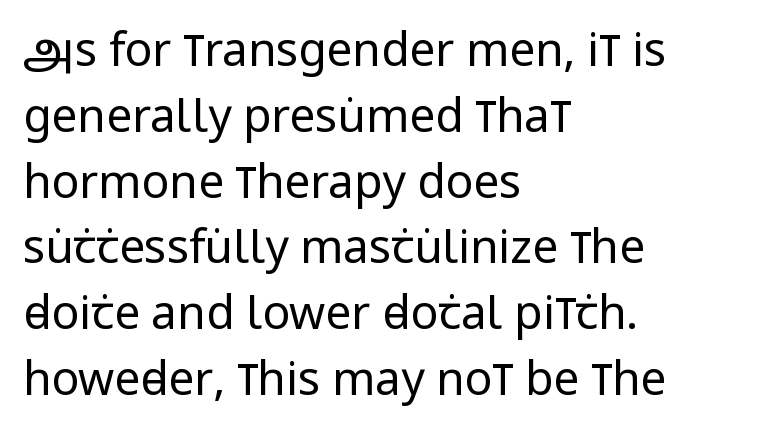
The image shows 46 px regular-weight, condensed sans-serif type, upright; set left-aligned, normal line spacing (1.43x), normal letter spacing, not underlined; low stroke contrast and a large x-height.
